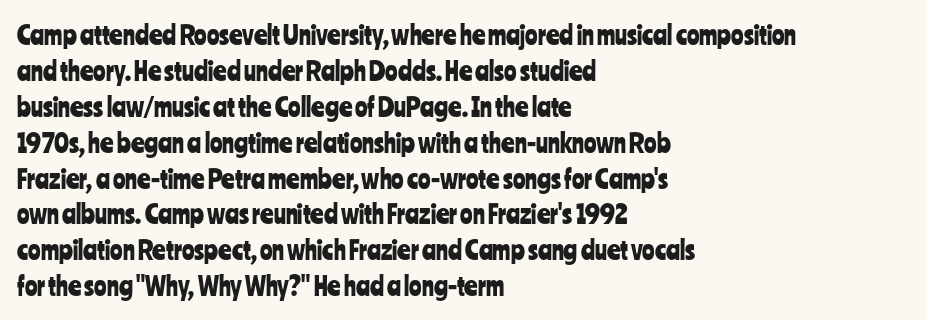
The image shows 26 px text type, upright; set left-aligned, normal line spacing (1.38x), normal letter spacing, not underlined.
